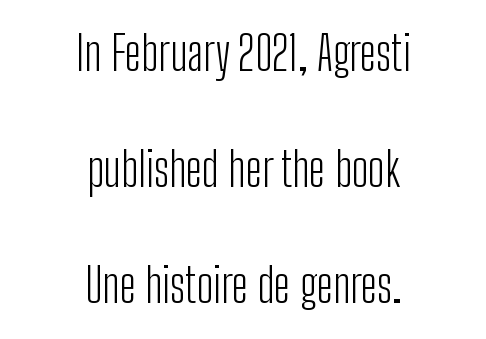
Q: Is the text bold? A: No.
Q: Is the text italic (slanted)? A: No, it is upright.
Q: Is the typeface a serif or a sans-serif typeface? A: Sans-serif.
Q: Is the text underlined? A: No.
Q: How is the paragraph aligned? A: Centered.
Q: Is the spacing between letters normal or unusually wide? A: Normal.
Q: Is the spacing between lines tight, normal or loose? A: Loose.
Q: Width (condensed, normal, or wide)? A: Condensed.
Q: Stroke contrast? A: Low.
Q: x-height? A: Medium.
Q: Monospaced? A: No.
